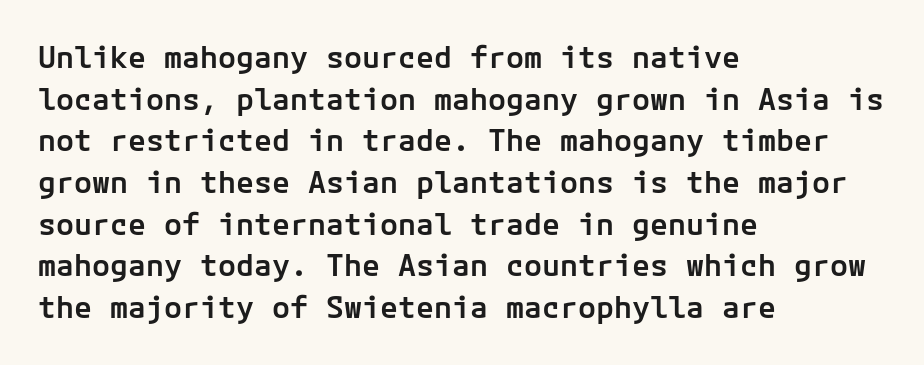
The image shows 30 px semibold sans-serif type, upright; set left-aligned, normal line spacing (1.39x), normal letter spacing, not underlined; low stroke contrast and a medium x-height.
